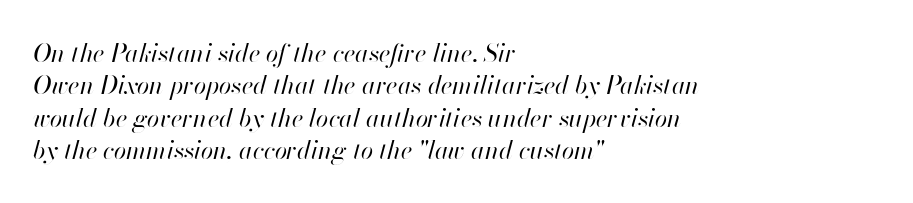
Q: Is the text bold? A: No.
Q: Is the text italic (slanted)? A: Yes, it leans right by about 13 degrees.
Q: Is the text underlined? A: No.
Q: How is the paragraph aligned? A: Left-aligned.
Q: Is the spacing between letters normal or unusually wide? A: Normal.
Q: Is the spacing between lines tight, normal or loose? A: Normal.
